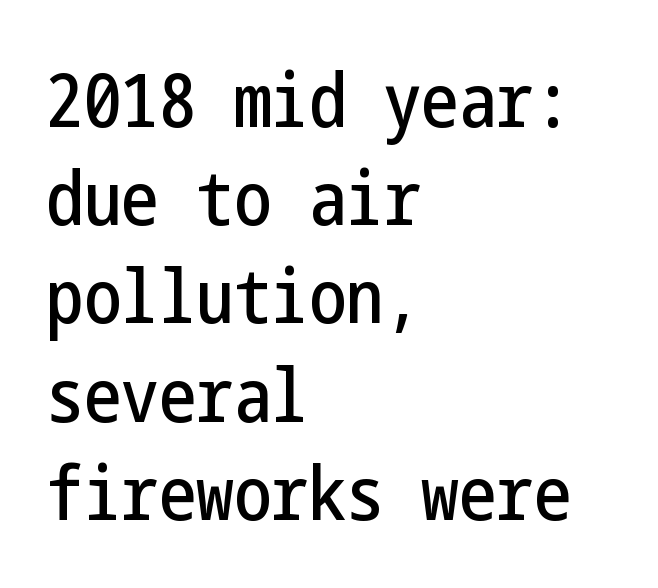
Only glyphs here, with clear space below each row. Examine the stroke ends and you'll find no serifs. This sample is left-justified, so line endings fall wherever the words run out. Interline gaps are of average width in this sample. Ordinary non-slanted type is in use. A typesetter would call this zero additional tracking.
